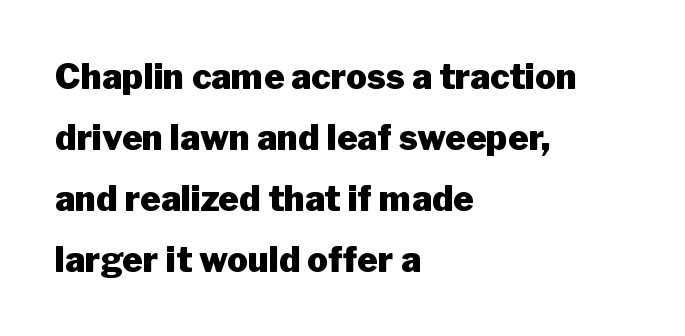
Q: Is the text bold? A: Yes.
Q: Is the text italic (slanted)? A: No, it is upright.
Q: Is the typeface a serif or a sans-serif typeface? A: Sans-serif.
Q: Is the text underlined? A: No.
Q: How is the paragraph aligned? A: Left-aligned.
Q: Is the spacing between letters normal or unusually wide? A: Normal.
Q: Width (condensed, normal, or wide)? A: Normal.
Q: Stroke contrast? A: Low.
Q: x-height? A: Medium.
Q: Monospaced? A: No.
